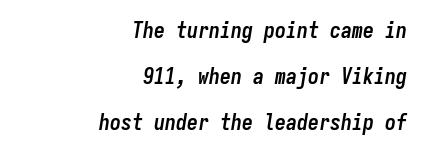
{"italic": "yes", "lean": "right", "slant_degrees": 9, "bold": "yes", "underline": "no", "align": "right", "line_spacing": "loose", "line_spacing_ratio": 2.09, "letter_spacing": "normal", "letter_spacing_em": 0.0, "glyph_px": 22}
